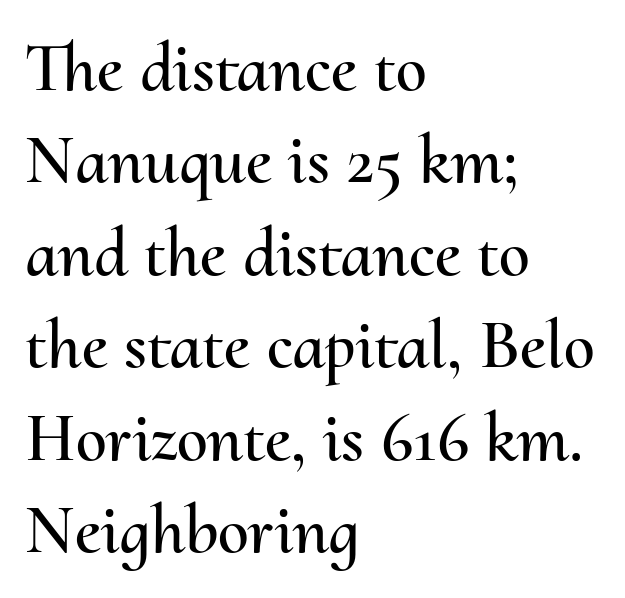
Upright lettering throughout. Leftover space on each line is placed entirely after the last word. The passage shown has conventional tracking throughout. The rendering uses a moderate line-height, typical for paragraphs. The strip under each line holds only bare page.
